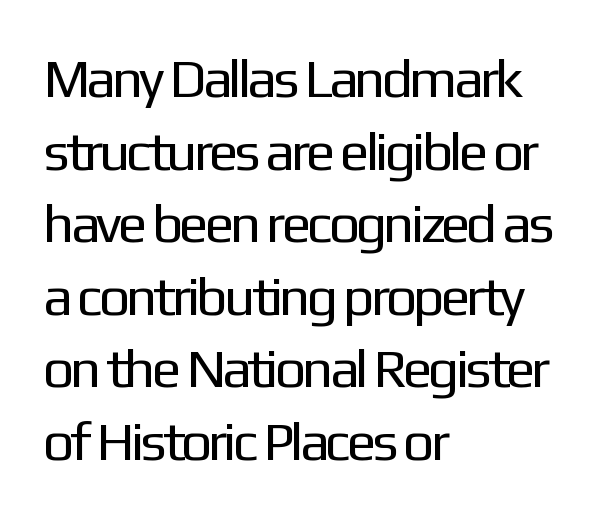
{"serif": "no", "italic": "no", "bold": "no", "weight": "regular", "width": "normal", "stroke_contrast": "low", "x_height": "medium", "monospaced": "no", "underline": "no", "align": "left", "line_spacing": "normal", "line_spacing_ratio": 1.32, "letter_spacing": "normal", "letter_spacing_em": 0.0, "glyph_px": 55}
